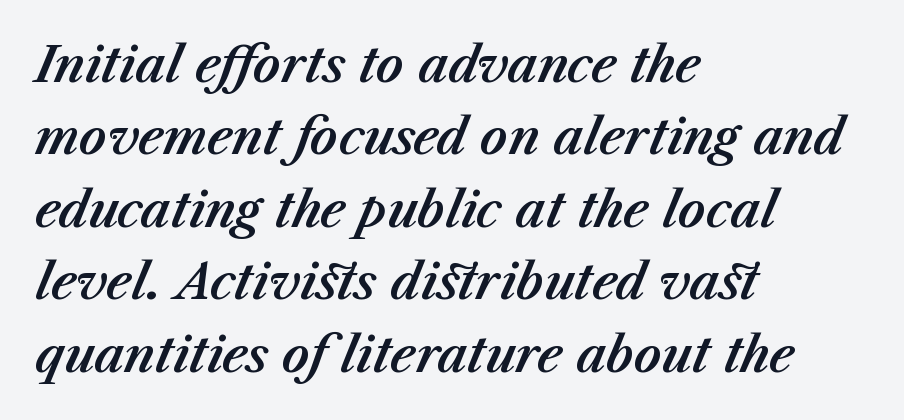
Q: Is the text italic (slanted)? A: Yes, it leans right by about 23 degrees.
Q: Is the text underlined? A: No.
Q: How is the paragraph aligned? A: Left-aligned.
Q: Is the spacing between letters normal or unusually wide? A: Normal.
Q: Is the spacing between lines tight, normal or loose? A: Normal.
Q: Width (condensed, normal, or wide)? A: Normal.
Q: Stroke contrast? A: Medium.
Q: x-height? A: Medium.
Q: Monospaced? A: No.
